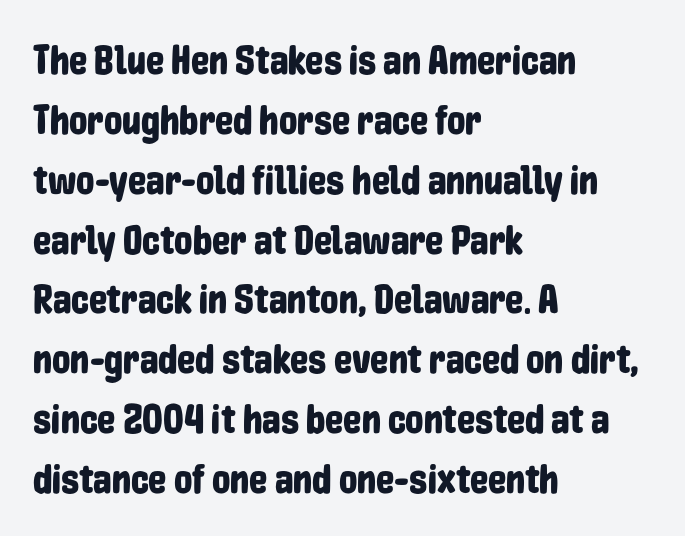
{"serif": "no", "italic": "no", "width": "condensed", "stroke_contrast": "low", "x_height": "medium", "monospaced": "no", "underline": "no", "align": "left", "line_spacing": "normal", "line_spacing_ratio": 1.46, "letter_spacing": "normal", "letter_spacing_em": 0.0, "glyph_px": 41}
